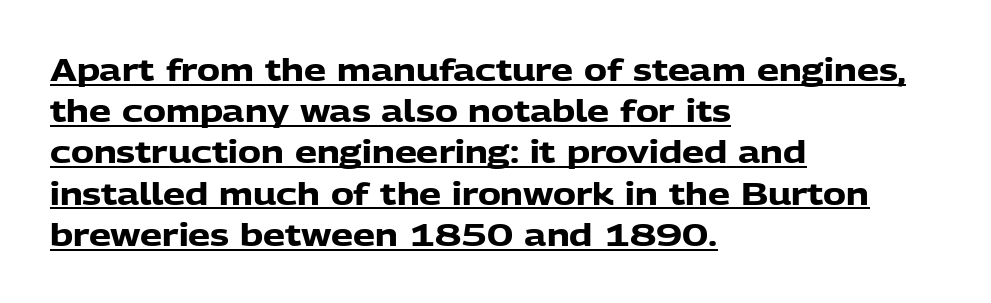
{"serif": "no", "italic": "no", "bold": "yes", "weight": "heavy", "width": "normal", "stroke_contrast": "low", "x_height": "medium", "monospaced": "no", "underline": "yes", "align": "left", "line_spacing": "normal", "line_spacing_ratio": 1.33, "letter_spacing": "normal", "letter_spacing_em": 0.0, "glyph_px": 31}
